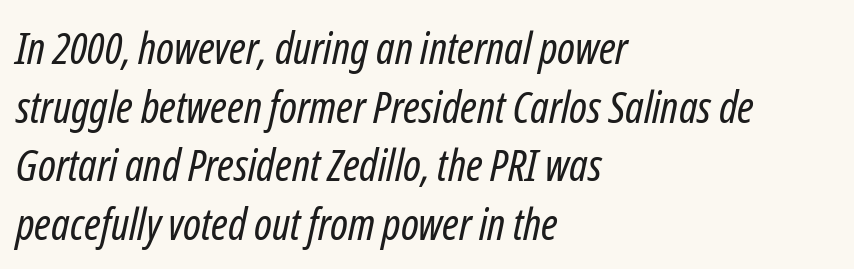
The image shows 44 px regular-weight, condensed type, italic (leaning right); set left-aligned, normal line spacing (1.33x), normal letter spacing, not underlined; low stroke contrast and a medium x-height.
